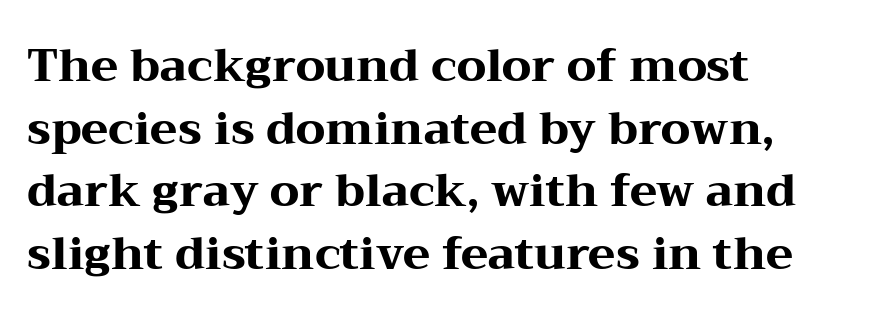
The image shows 45 px heavy, wide serif type, upright; set left-aligned, normal line spacing (1.39x), normal letter spacing, not underlined; medium stroke contrast and a medium x-height.
